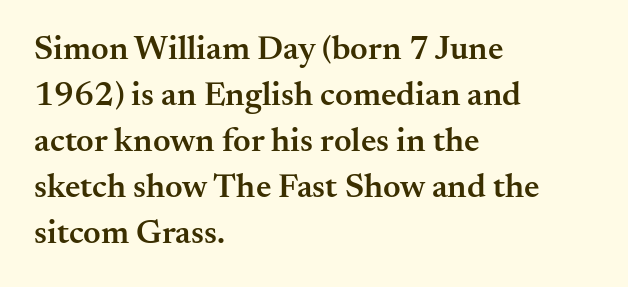
{"serif": "yes", "italic": "no", "bold": "semi", "weight": "semibold", "width": "normal", "stroke_contrast": "medium", "x_height": "small", "monospaced": "no", "underline": "no", "align": "left", "line_spacing": "normal", "line_spacing_ratio": 1.35, "letter_spacing": "normal", "letter_spacing_em": 0.0, "glyph_px": 34}
